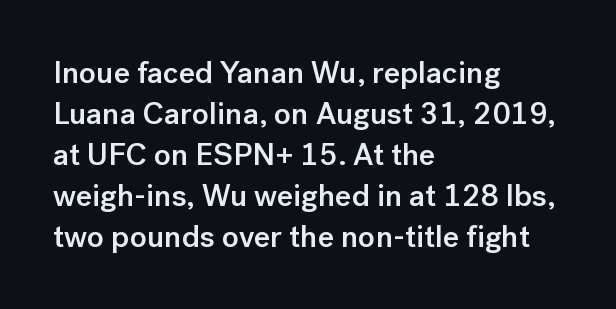
{"serif": "no", "italic": "no", "bold": "semi", "weight": "semibold", "width": "normal", "stroke_contrast": "low", "x_height": "medium", "monospaced": "no", "underline": "no", "align": "left", "line_spacing": "normal", "line_spacing_ratio": 1.32, "letter_spacing": "normal", "letter_spacing_em": 0.0, "glyph_px": 31}
